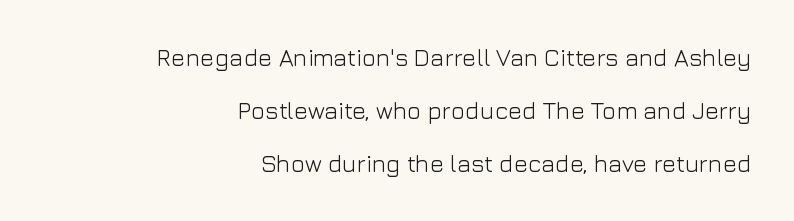
Q: Is the text bold? A: No.
Q: Is the text italic (slanted)? A: No, it is upright.
Q: Is the text underlined? A: No.
Q: How is the paragraph aligned? A: Right-aligned.
Q: Is the spacing between letters normal or unusually wide? A: Normal.
Q: Is the spacing between lines tight, normal or loose? A: Loose.
